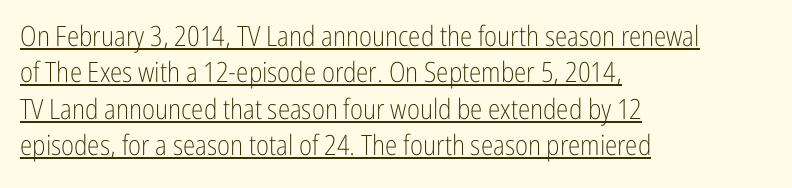
The image shows 28 px light, condensed sans-serif type, upright; set left-aligned, normal line spacing (1.3x), normal letter spacing, underlined; low stroke contrast and a medium x-height.
